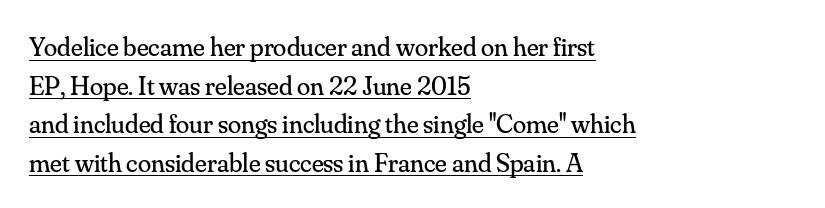
The image shows 27 px text type, upright; set left-aligned, normal line spacing (1.43x), normal letter spacing, underlined.
